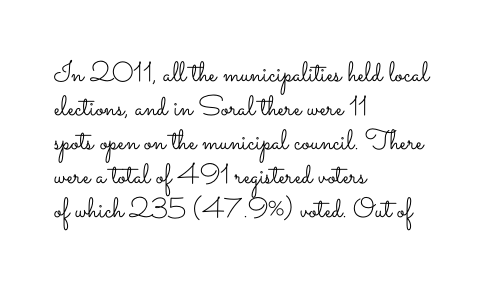
The image shows 28 px light, wide type; set left-aligned, line spacing 1.21x, normal letter spacing, not underlined; low stroke contrast and a small x-height.
